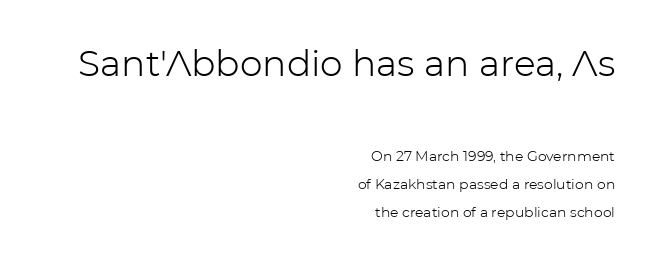
Nothing unusual about the tracking: characters are spaced as the font intends. Horizontal alignment here is rightward, an uncommon choice for prose. The lines are spread far apart with generous leading. Do the characters align in a grid? No, the font is proportional. It's the straight-up-and-down kind of type.
